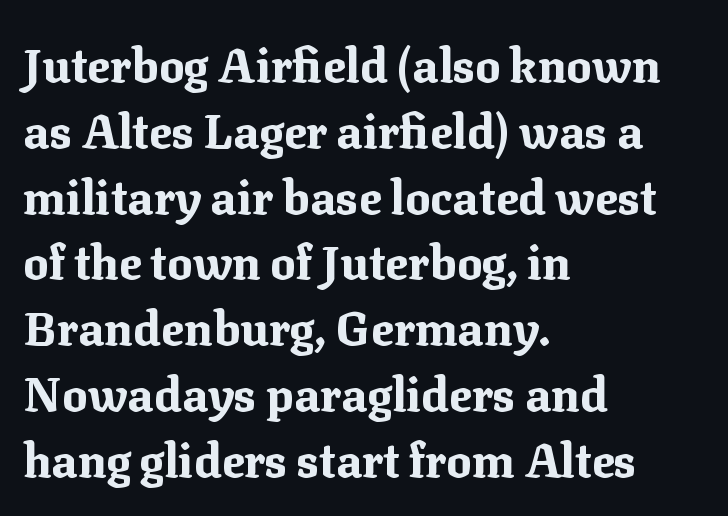
{"serif": "yes", "italic": "no", "bold": "yes", "weight": "bold", "width": "normal", "stroke_contrast": "medium", "x_height": "medium", "monospaced": "no", "underline": "no", "align": "left", "line_spacing": "normal", "line_spacing_ratio": 1.4, "letter_spacing": "normal", "letter_spacing_em": 0.0, "glyph_px": 47}
